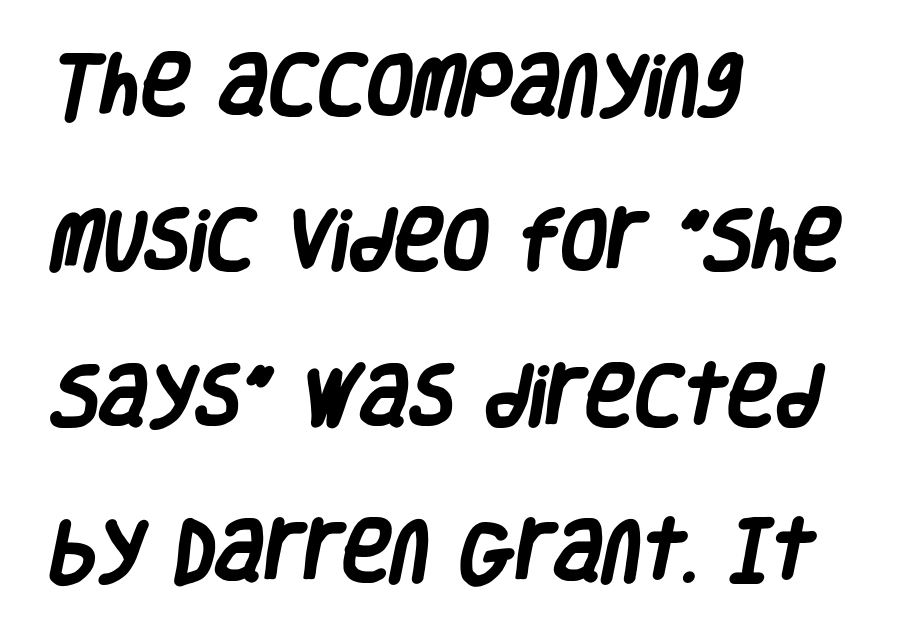
The paragraph shown leans on its left margin. If you measured baseline to baseline, you'd find a long distance. The space directly below the letters is spotless. In terms of weight, the rendering is a true, heavy bold. A typesetter would call this proportional, since set widths differ per character. Stroke terminals: plain, sans-serif.
